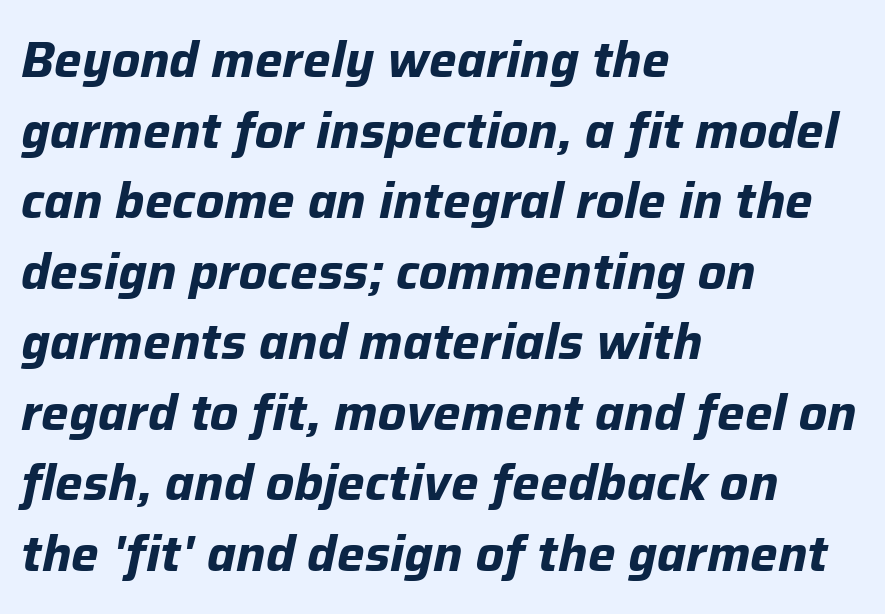
Rows of type keep a routine distance in the vertical direction. You could call the tracking neutral — neither tight nor loose. The passage shown is typed in a proportional face where columns would drift. Rule under the text: the space is simply empty.
